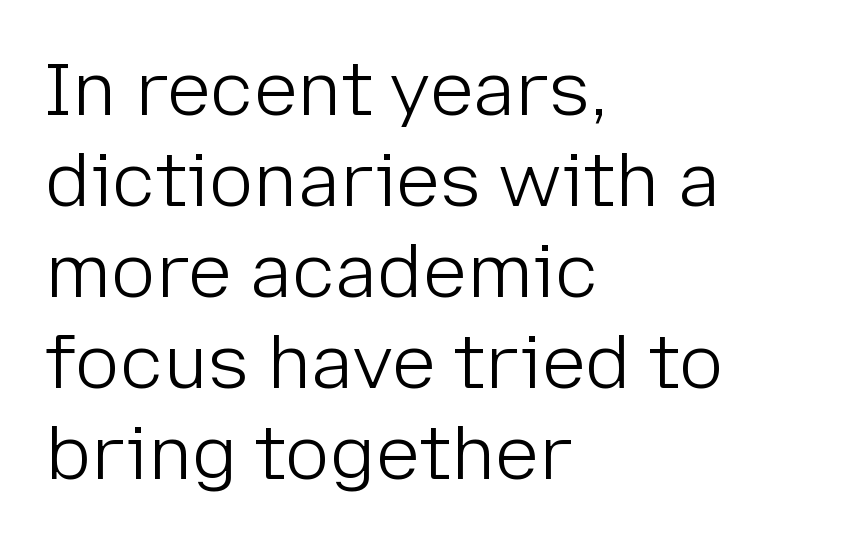
This sample is left-justified, so line endings fall wherever the words run out. This sample has the flowing, uneven cadence of proportional lettering. Letters have the restrained weight of plain body copy at most. Letters rest on an invisible, unmarked baseline. The horizontal fit of the characters is conventional and even.
